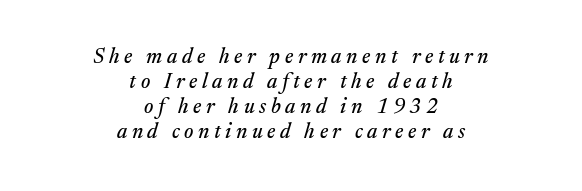
{"italic": "yes", "lean": "right", "slant_degrees": 17, "underline": "no", "align": "center", "line_spacing_ratio": 1.19, "letter_spacing": "wide", "letter_spacing_em": 0.22, "glyph_px": 21}
